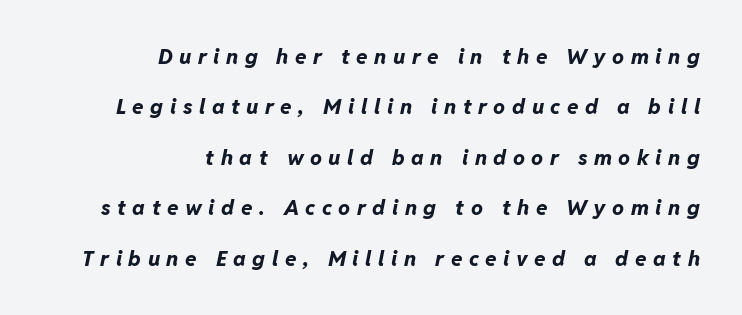
A bare baseline throughout the passage. Students, observe: this is what heavily led, spacious text looks like. These lines have a slow, spaced-out rhythm from letter to letter. You'd pick this weight for a headline — it's a proper bold. If you drew a line through each stem, it would be angled.
